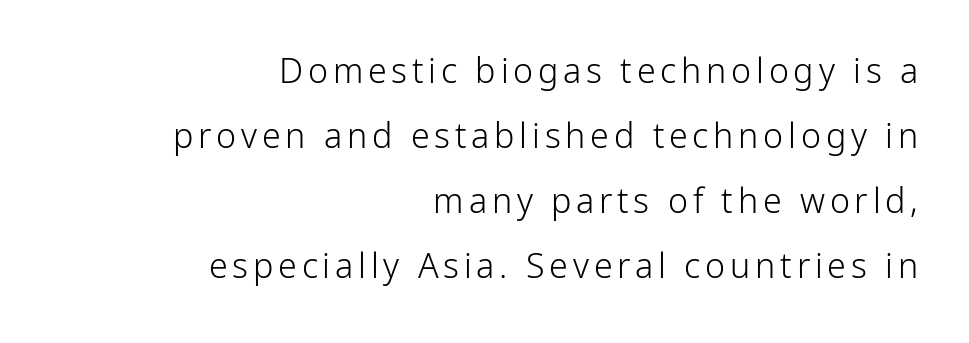
Interline gaps are noticeably wide in this sample. The passage shown is not underscored anywhere. The rendering uses natural spacing where letterforms have individual widths. Where is the straight margin? On the right.
